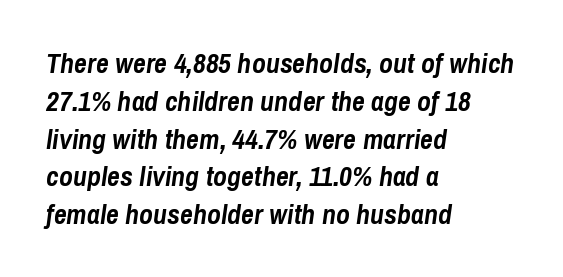
Q: Is the text bold? A: Yes.
Q: Is the text italic (slanted)? A: Yes, it leans right by about 8 degrees.
Q: Is the text underlined? A: No.
Q: How is the paragraph aligned? A: Left-aligned.
Q: Is the spacing between letters normal or unusually wide? A: Normal.
Q: Is the spacing between lines tight, normal or loose? A: Normal.
Q: Width (condensed, normal, or wide)? A: Condensed.
Q: Stroke contrast? A: Low.
Q: x-height? A: Medium.
Q: Monospaced? A: No.
